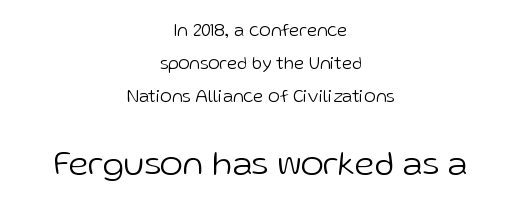
The strokes are not fattened; the text isn't bold. This is sans-serif lettering, the kind often seen on screens and signage. The gap between lines stays unmarked. The type sits square on the baseline with zero lean. The passage shown is typed in a proportional face where columns would drift. Spacing between characters is what you'd get straight out of the box.
